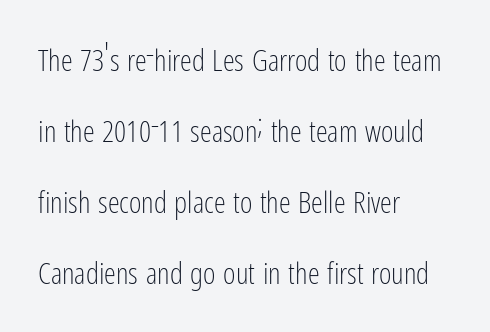
The image shows 30 px light, condensed sans-serif type, upright; set left-aligned, loose line spacing (2.37x), normal letter spacing, not underlined; low stroke contrast and a medium x-height.
